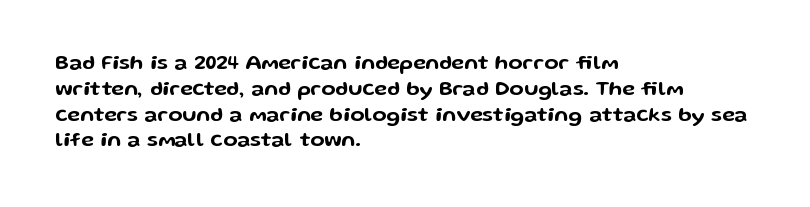
Q: Is the text italic (slanted)? A: No, it is upright.
Q: Is the text underlined? A: No.
Q: How is the paragraph aligned? A: Left-aligned.
Q: Is the spacing between letters normal or unusually wide? A: Normal.
